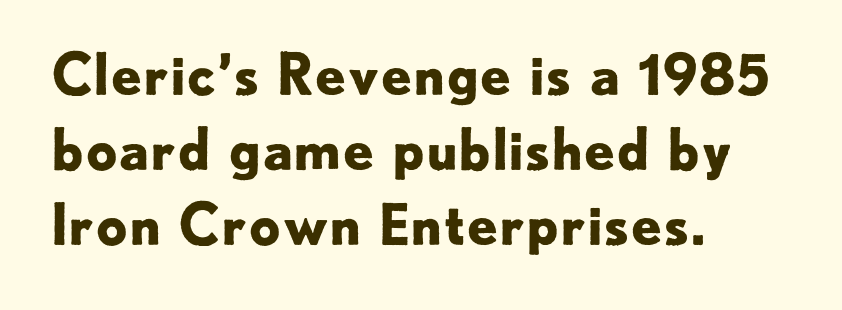
The image shows 56 px bold sans-serif type, upright; set left-aligned, normal line spacing (1.34x), normal letter spacing, not underlined; low stroke contrast and a small x-height.
